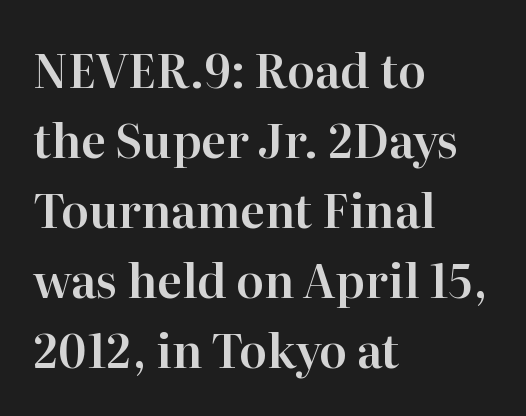
The image shows 46 px serif type, upright; set left-aligned, normal line spacing (1.52x), normal letter spacing, not underlined; high stroke contrast and a medium x-height.
